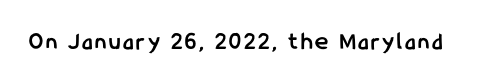
Weight check: bold — yes, fully. Ascenders rise straight up at ninety degrees. The string is rendered with underlining switched off.
